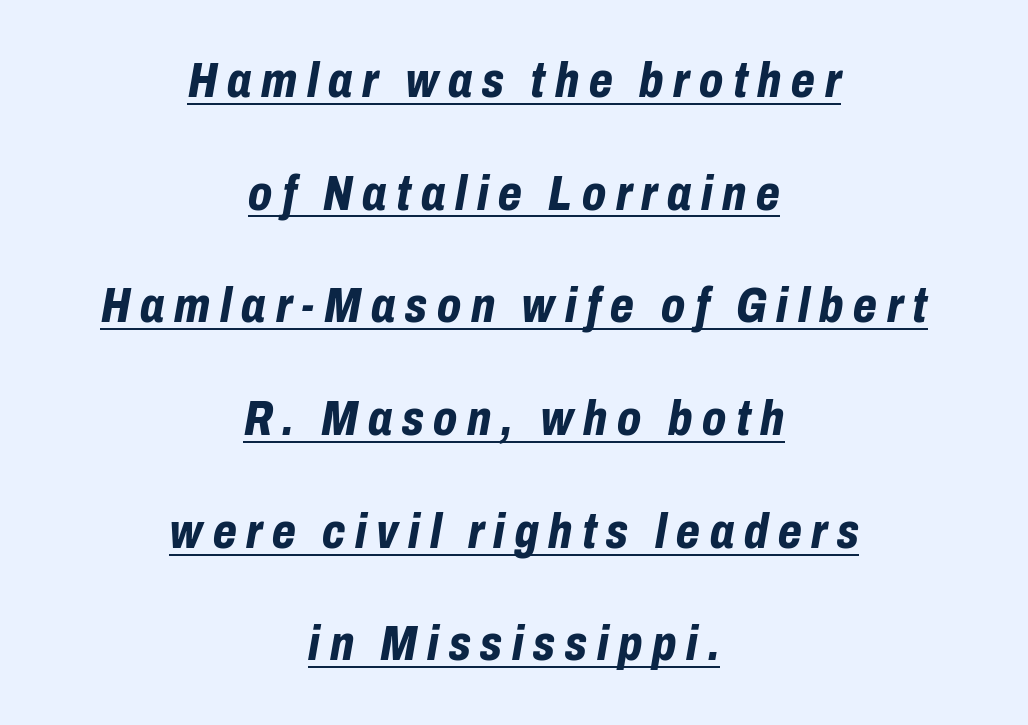
Summary of vertical rhythm: relaxed, with wide interline spacing. The tracking jumps out immediately: characters are airy and widely separated. Is the block centered? Yes — each line is placed symmetrically about the middle. The rendering uses a bold face; every stroke is thick and dark. Looking at the ascenders, they clearly lean. Do the characters align in a grid? No, the font is proportional.
